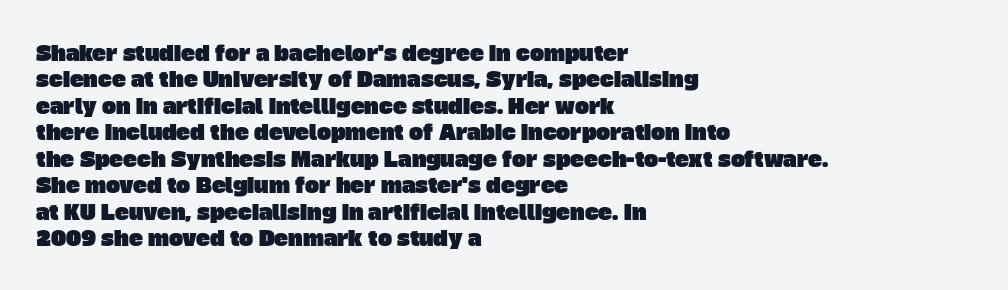
Q: Is the text underlined? A: No.
Q: How is the paragraph aligned? A: Left-aligned.
Q: Is the spacing between letters normal or unusually wide? A: Normal.
Q: Is the spacing between lines tight, normal or loose? A: Normal.
